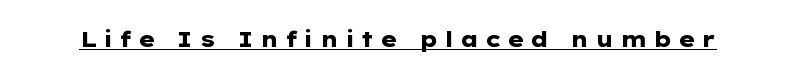
The image shows 22 px bold type, upright; set unusually wide letter spacing (+0.26 em), underlined.
